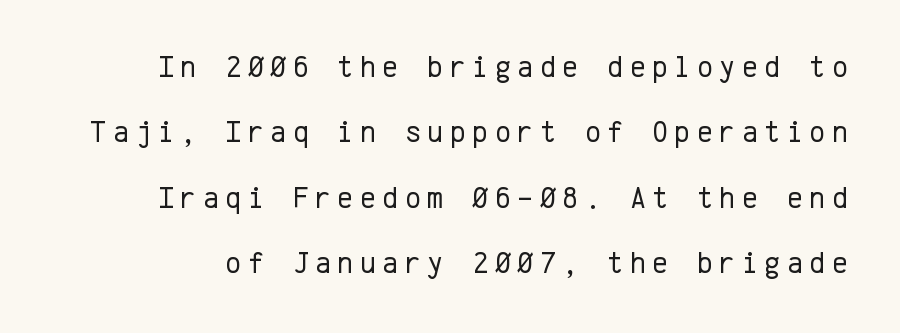
The image shows 31 px regular-weight sans-serif type, upright, monospaced; set loose line spacing (2.11x), unusually wide letter spacing (+0.2 em), not underlined; low stroke contrast and a medium x-height.
